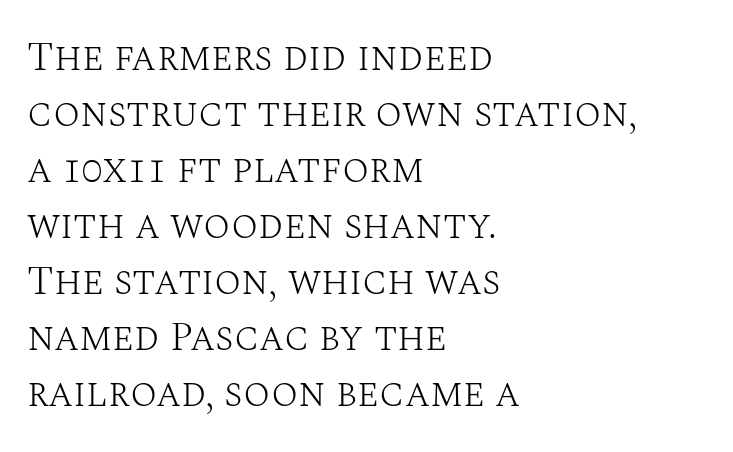
Q: Is the text bold? A: No.
Q: Is the text italic (slanted)? A: No, it is upright.
Q: Is the typeface a serif or a sans-serif typeface? A: Serif.
Q: Is the text underlined? A: No.
Q: How is the paragraph aligned? A: Left-aligned.
Q: Is the spacing between letters normal or unusually wide? A: Normal.
Q: Is the spacing between lines tight, normal or loose? A: Normal.
Q: Width (condensed, normal, or wide)? A: Normal.
Q: Stroke contrast? A: Medium.
Q: x-height? A: Large.
Q: Monospaced? A: No.
